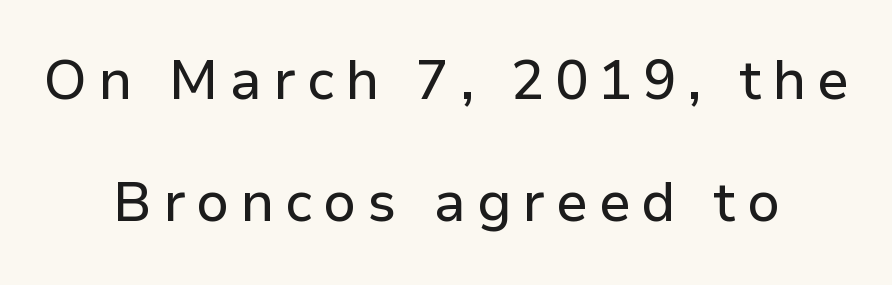
The image shows 55 px sans-serif type, upright; set centered, loose line spacing (2.22x), unusually wide letter spacing (+0.2 em), not underlined; low stroke contrast and a medium x-height.
